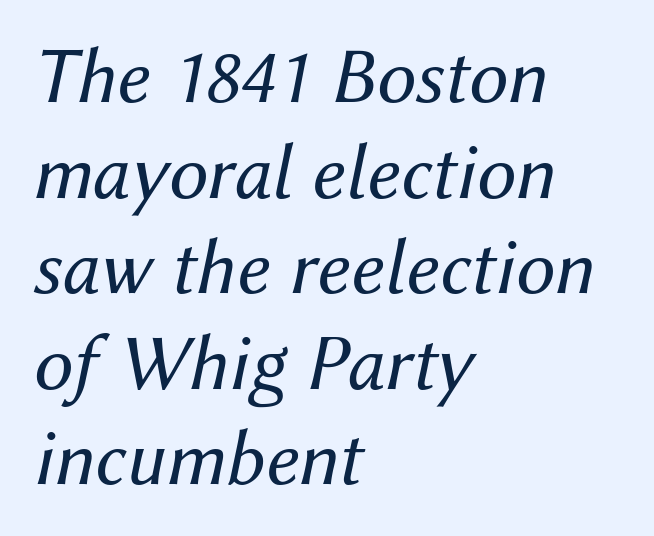
{"italic": "yes", "lean": "right", "slant_degrees": 12, "bold": "no", "weight": "regular", "width": "normal", "stroke_contrast": "medium", "x_height": "medium", "monospaced": "no", "underline": "no", "align": "left", "line_spacing_ratio": 1.21, "letter_spacing": "normal", "letter_spacing_em": 0.0, "glyph_px": 79}
